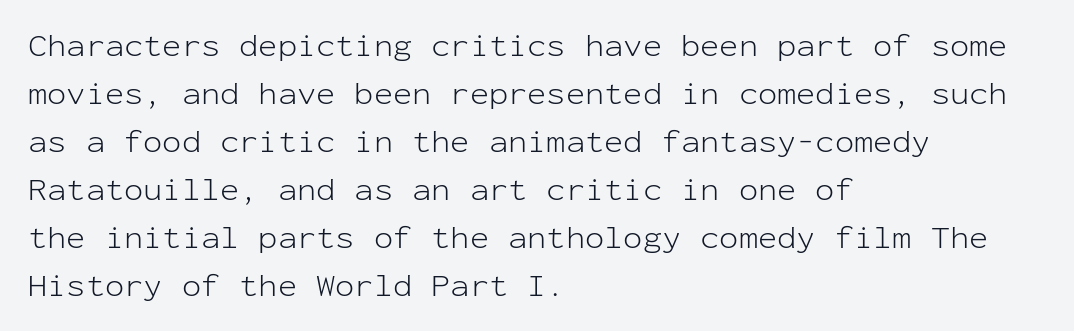
The rendering uses typewriter-style spacing with identical character cells. The gap between lines stays unmarked. Heft: none added — not bold. A roman cut, with each character standing at attention.
